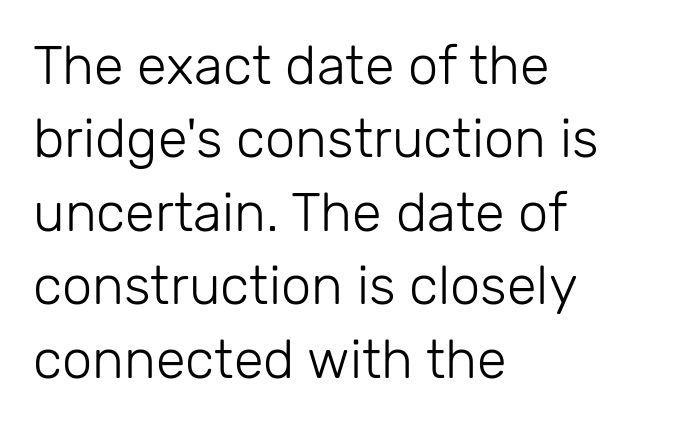
The image shows 54 px light sans-serif type, upright; set left-aligned, normal line spacing (1.36x), normal letter spacing, not underlined; low stroke contrast and a medium x-height.
